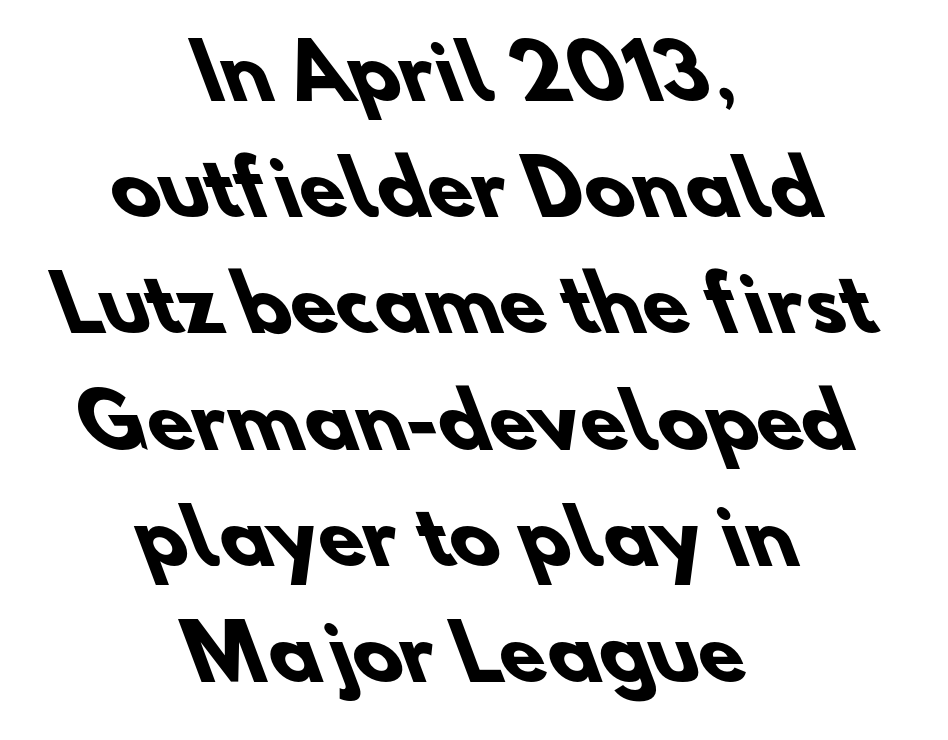
Q: Is the text bold? A: Yes.
Q: Is the typeface a serif or a sans-serif typeface? A: Sans-serif.
Q: Is the text underlined? A: No.
Q: How is the paragraph aligned? A: Centered.
Q: Is the spacing between letters normal or unusually wide? A: Normal.
Q: Is the spacing between lines tight, normal or loose? A: Normal.
Q: Width (condensed, normal, or wide)? A: Normal.
Q: Stroke contrast? A: Low.
Q: x-height? A: Small.
Q: Monospaced? A: No.
